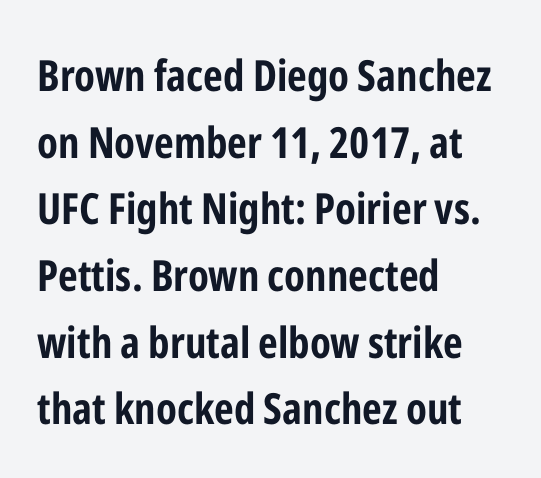
Q: Is the text bold? A: Yes.
Q: Is the text italic (slanted)? A: No, it is upright.
Q: Is the typeface a serif or a sans-serif typeface? A: Sans-serif.
Q: Is the text underlined? A: No.
Q: How is the paragraph aligned? A: Left-aligned.
Q: Is the spacing between letters normal or unusually wide? A: Normal.
Q: Is the spacing between lines tight, normal or loose? A: Normal.
Q: Width (condensed, normal, or wide)? A: Condensed.
Q: Stroke contrast? A: Low.
Q: x-height? A: Medium.
Q: Monospaced? A: No.
